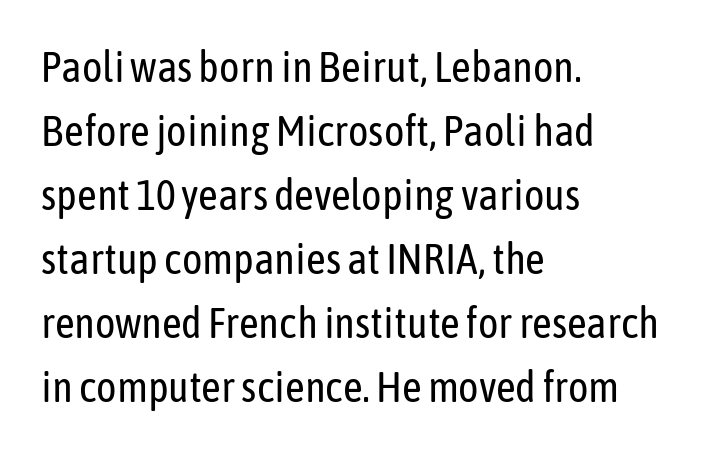
{"serif": "no", "italic": "no", "bold": "no", "weight": "regular", "width": "condensed", "stroke_contrast": "low", "x_height": "medium", "monospaced": "no", "underline": "no", "align": "left", "line_spacing": "normal", "line_spacing_ratio": 1.49, "letter_spacing": "normal", "letter_spacing_em": 0.0, "glyph_px": 43}
